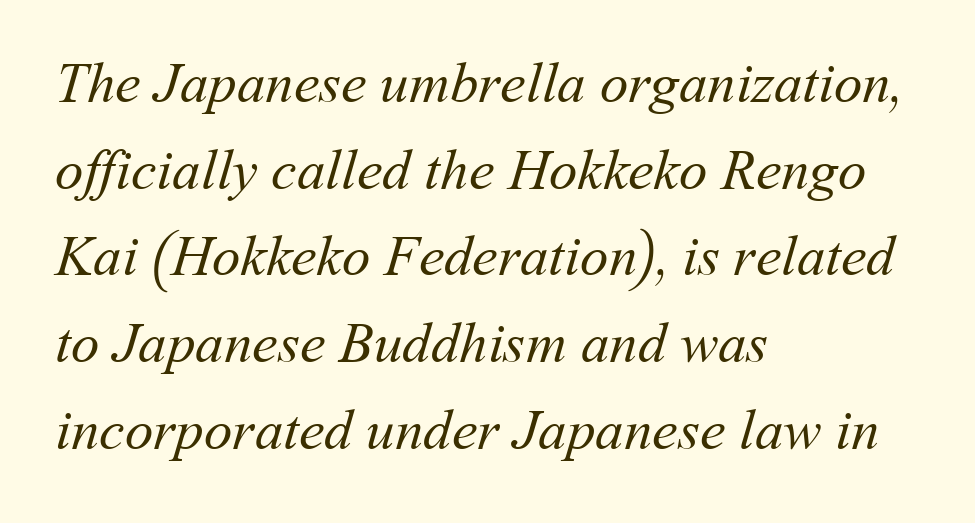
The image shows 57 px regular-weight type; set left-aligned, normal line spacing (1.52x), normal letter spacing, not underlined; medium stroke contrast and a medium x-height.
